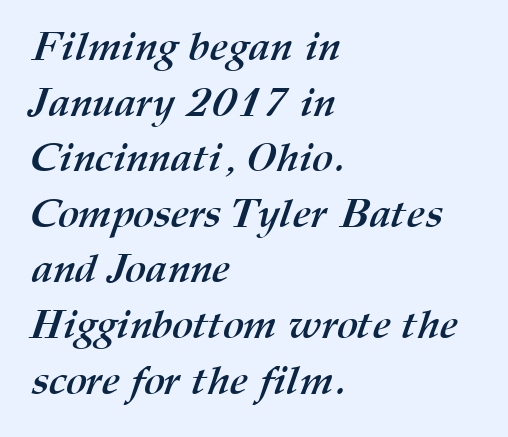
Q: Is the text bold? A: Yes.
Q: Is the text underlined? A: No.
Q: How is the paragraph aligned? A: Left-aligned.
Q: Is the spacing between letters normal or unusually wide? A: Normal.
Q: Is the spacing between lines tight, normal or loose? A: Normal.
Q: Width (condensed, normal, or wide)? A: Normal.
Q: Stroke contrast? A: Medium.
Q: x-height? A: Medium.
Q: Monospaced? A: No.
